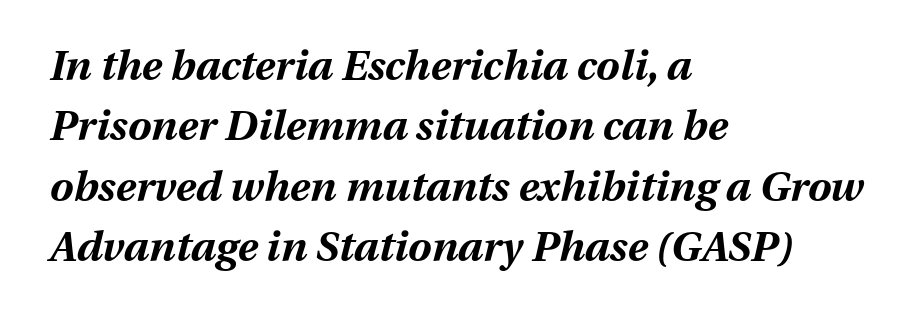
Q: Is the text bold? A: Yes.
Q: Is the text italic (slanted)? A: Yes, it leans right by about 13 degrees.
Q: Is the text underlined? A: No.
Q: How is the paragraph aligned? A: Left-aligned.
Q: Is the spacing between letters normal or unusually wide? A: Normal.
Q: Is the spacing between lines tight, normal or loose? A: Normal.
Q: Width (condensed, normal, or wide)? A: Normal.
Q: Stroke contrast? A: Medium.
Q: x-height? A: Medium.
Q: Monospaced? A: No.
